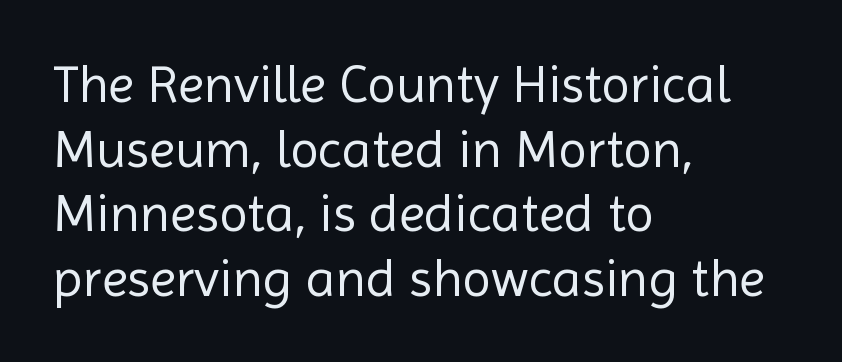
A student would call this left alignment; a typographer would say flush left, rag right. Each letter's strokes conclude bluntly, with no projecting serifs. Each letter keeps its own natural width here, so spacing adapts to shape. What stands out about the letter spacing? Nothing — it is the standard amount.
